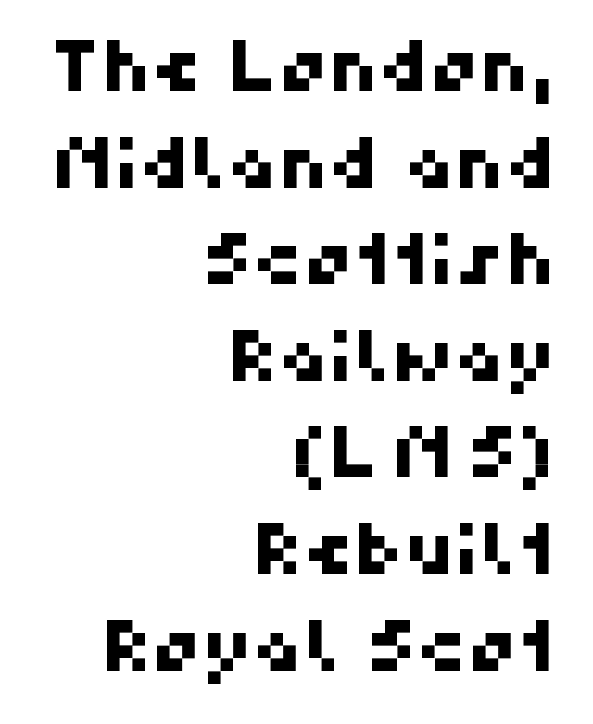
{"serif": "no", "width": "normal", "stroke_contrast": "high", "x_height": "medium", "monospaced": "no", "underline": "no", "align": "right", "line_spacing": "normal", "line_spacing_ratio": 1.38, "letter_spacing": "normal", "letter_spacing_em": 0.0, "glyph_px": 70}
